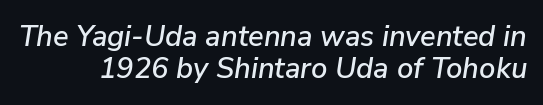
The specimen omits any rule beneath the text block's lines. Tracking value appears to be zero — textbook default spacing. This sample has the flowing, uneven cadence of proportional lettering. One glance says dense: line gaps are narrower than usual.
